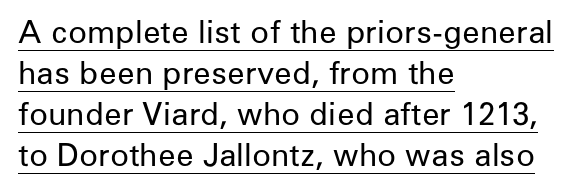
The image shows 31 px regular-weight sans-serif type, upright; set left-aligned, normal line spacing (1.32x), normal letter spacing, underlined; low stroke contrast and a medium x-height.
